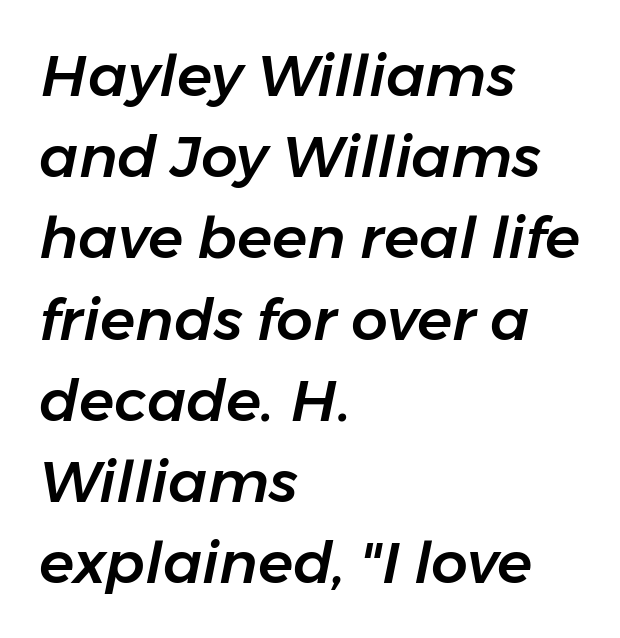
The image shows 58 px text type, italic (leaning right); set left-aligned, normal line spacing (1.4x), normal letter spacing, not underlined; low stroke contrast and a medium x-height.
